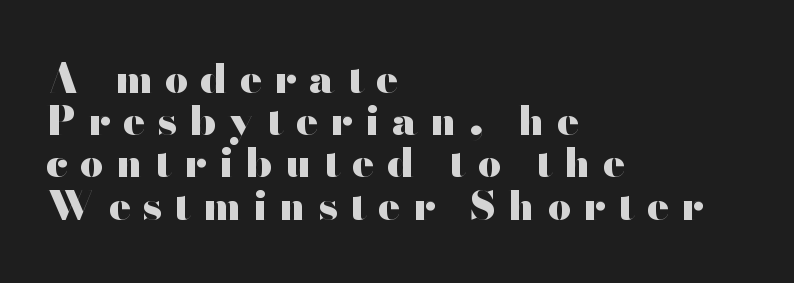
A typesetter would call this leading minimal, almost set solid. The letters advance in unequal steps, a hallmark of proportional type. Grotesque or geometric, the face here clearly has no serifs. The letterforms stand isolated, each surrounded by extra space. Typesetter's note: full bold, strokes at maximum text heaviness.
